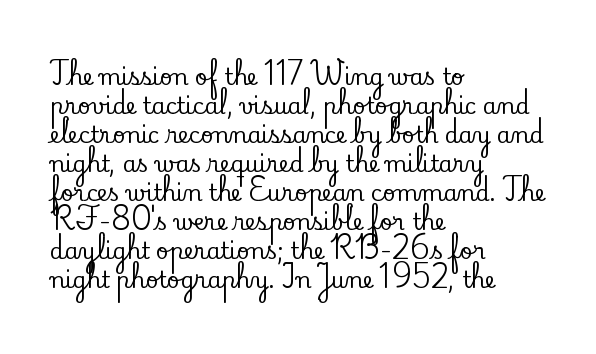
Q: Is the text italic (slanted)? A: No, it is upright.
Q: Is the text underlined? A: No.
Q: How is the paragraph aligned? A: Left-aligned.
Q: Is the spacing between letters normal or unusually wide? A: Normal.
Q: Is the spacing between lines tight, normal or loose? A: Normal.
